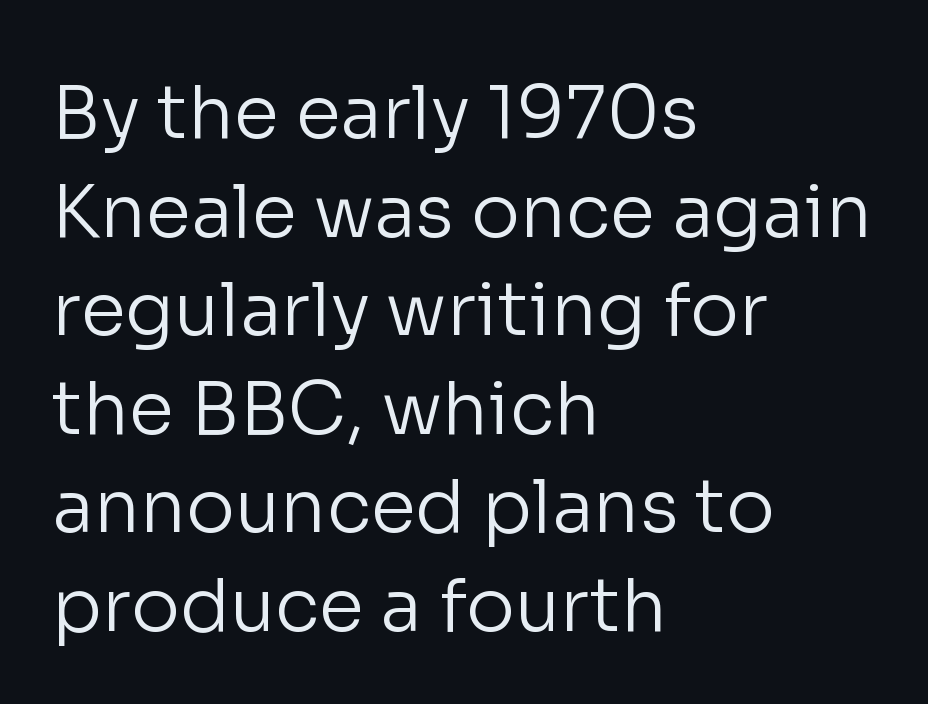
The image shows 73 px regular-weight sans-serif type, upright; set left-aligned, normal line spacing (1.35x), normal letter spacing, not underlined; low stroke contrast and a medium x-height.
